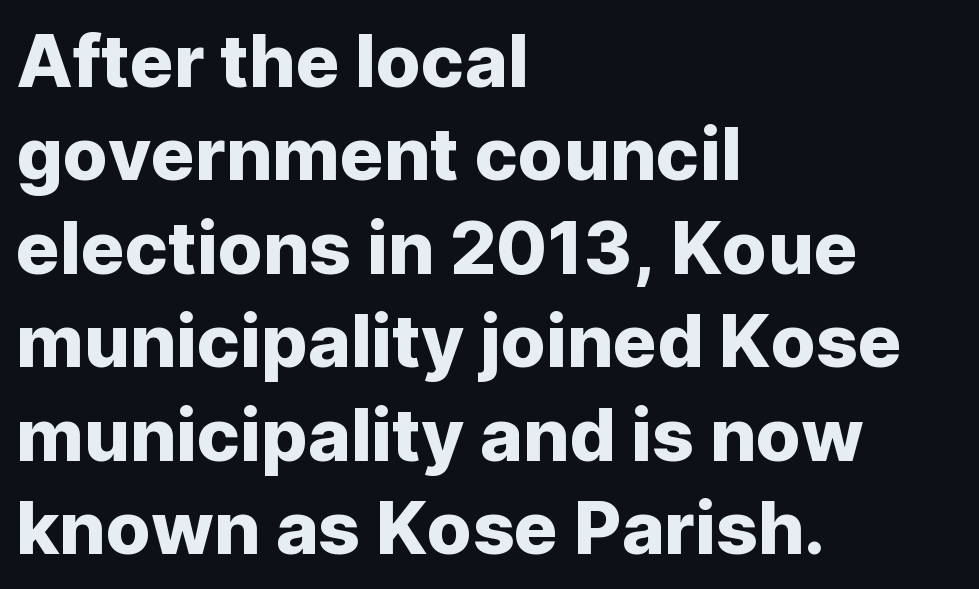
Q: Is the text italic (slanted)? A: No, it is upright.
Q: Is the typeface a serif or a sans-serif typeface? A: Sans-serif.
Q: Is the text underlined? A: No.
Q: How is the paragraph aligned? A: Left-aligned.
Q: Is the spacing between letters normal or unusually wide? A: Normal.
Q: Is the spacing between lines tight, normal or loose? A: Normal.
Q: Width (condensed, normal, or wide)? A: Normal.
Q: Stroke contrast? A: Low.
Q: x-height? A: Medium.
Q: Monospaced? A: No.
